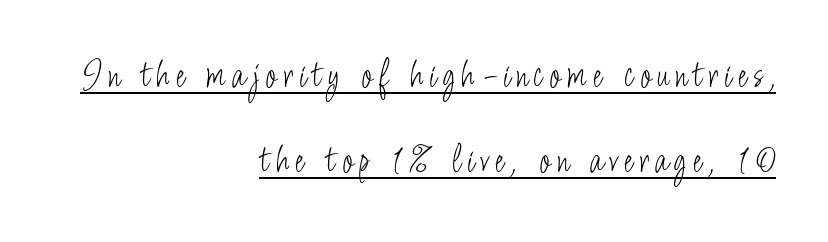
Q: Is the text bold? A: No.
Q: Is the text italic (slanted)? A: Yes.
Q: Is the typeface a serif or a sans-serif typeface? A: Sans-serif.
Q: Is the text underlined? A: Yes.
Q: How is the paragraph aligned? A: Right-aligned.
Q: Is the spacing between lines tight, normal or loose? A: Loose.
Q: Width (condensed, normal, or wide)? A: Condensed.
Q: Stroke contrast? A: Low.
Q: x-height? A: Small.
Q: Monospaced? A: No.
